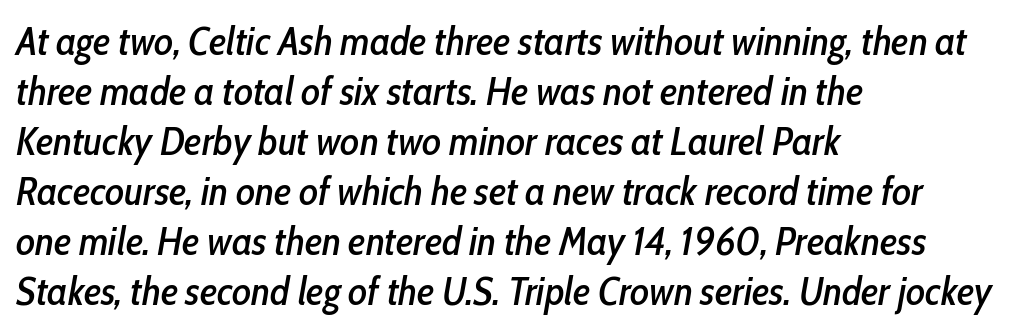
{"italic": "yes", "lean": "right", "slant_degrees": 10, "width": "condensed", "stroke_contrast": "low", "x_height": "medium", "monospaced": "no", "underline": "no", "align": "left", "line_spacing": "normal", "line_spacing_ratio": 1.25, "letter_spacing": "normal", "letter_spacing_em": 0.0, "glyph_px": 40}
